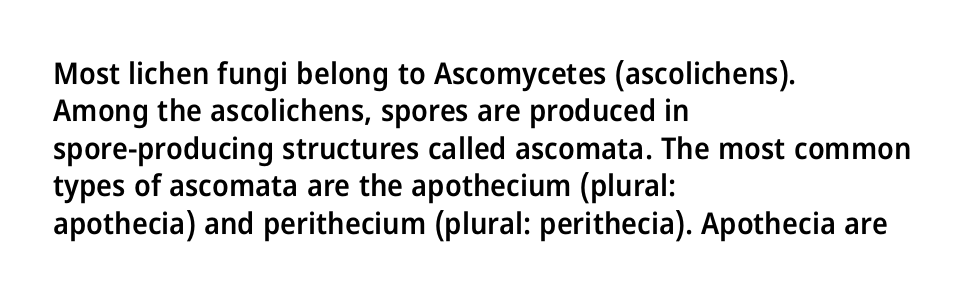
Type style note: lacks serifs. The space between consecutive lines is moderate. A roman cut, with each character standing at attention. You could not count columns in this text — the font is proportionally spaced. The glyphs have the mass of a demibold cut, below bold. Notice how the passage keeps a crisp vertical edge on the left only.
